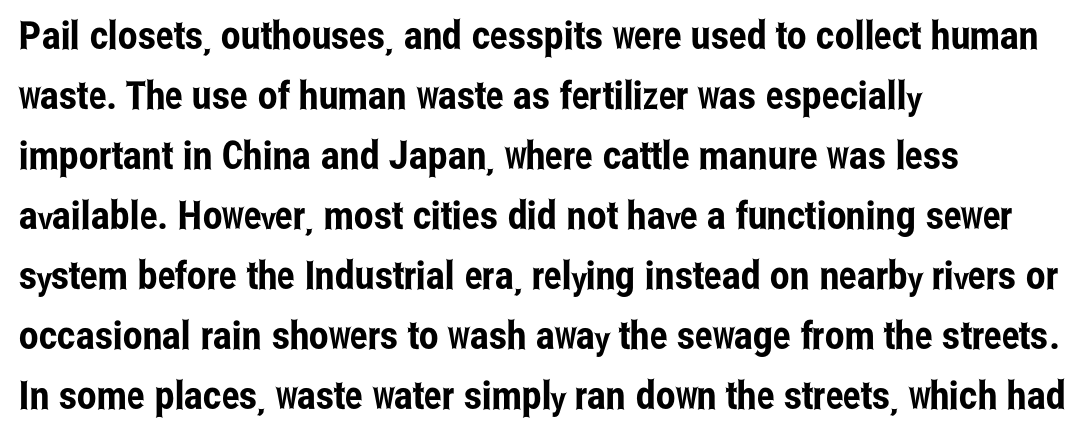
{"serif": "no", "italic": "no", "width": "condensed", "stroke_contrast": "low", "x_height": "medium", "monospaced": "no", "underline": "no", "align": "left", "line_spacing": "normal", "line_spacing_ratio": 1.54, "letter_spacing": "normal", "letter_spacing_em": 0.0, "glyph_px": 39}
